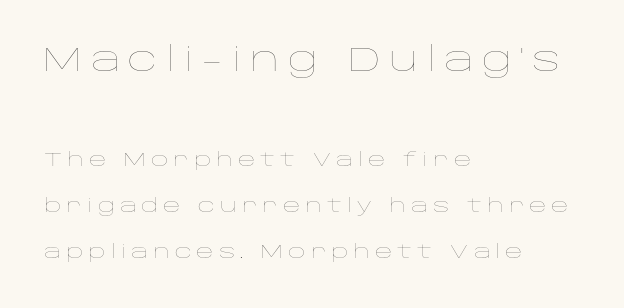
The weight would be labelled regular, book, light, or lighter still. In this sample the first text group is rendered at the bigger scale. These lines are set flush left with a ragged right edge. Posture: upright roman. The face used here is proportionally spaced, like ordinary book or web type. Short note: letters widely spaced.
